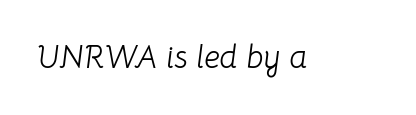
{"italic": "yes", "lean": "right", "slant_degrees": 8, "bold": "no", "weight": "light", "width": "normal", "stroke_contrast": "low", "x_height": "medium", "monospaced": "no", "underline": "no", "letter_spacing": "normal", "letter_spacing_em": 0.0, "glyph_px": 32}
